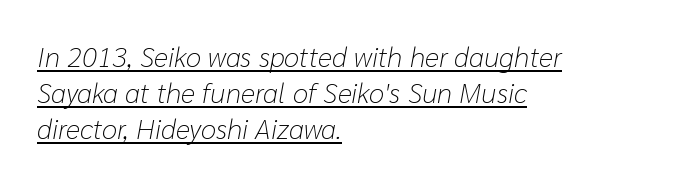
Compared with typical body copy, the letter spacing here is the same. The specimen includes a rule beneath the text block's lines. Successive baselines arrive at the customary interval. The lines are quadded left. Looks like regular typesetting: each glyph gets only the width it needs.
